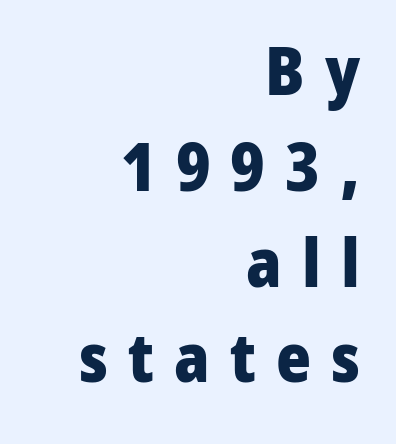
Q: Is the text bold? A: Yes.
Q: Is the text italic (slanted)? A: No, it is upright.
Q: Is the typeface a serif or a sans-serif typeface? A: Sans-serif.
Q: Is the text underlined? A: No.
Q: How is the paragraph aligned? A: Right-aligned.
Q: Is the spacing between letters normal or unusually wide? A: Unusually wide.
Q: Is the spacing between lines tight, normal or loose? A: Normal.
Q: Width (condensed, normal, or wide)? A: Normal.
Q: Stroke contrast? A: Low.
Q: x-height? A: Medium.
Q: Monospaced? A: No.
